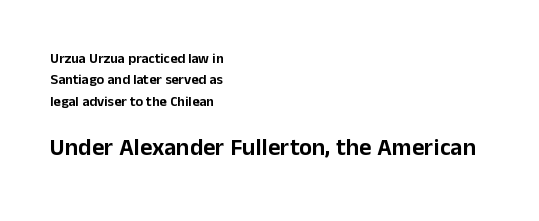
Rule under the text: the space is simply empty. Nobody touched the tracking dial on this one. The type sits square on the baseline with zero lean. Vertical spacing — default.
